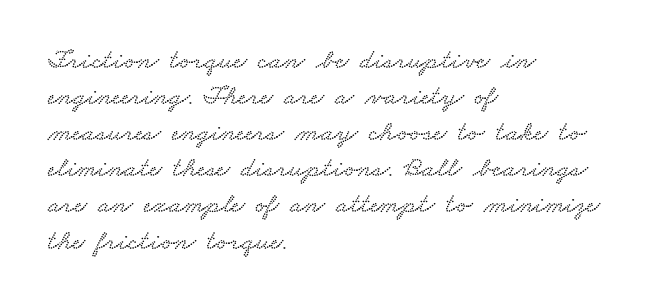
Here the glyphs are tracked normally, forming tight word shapes. Compared with a centered layout, this one pins lines to the left instead. Normally led — the rows are evenly, conventionally spaced. The passage shown is not underscored anywhere.
